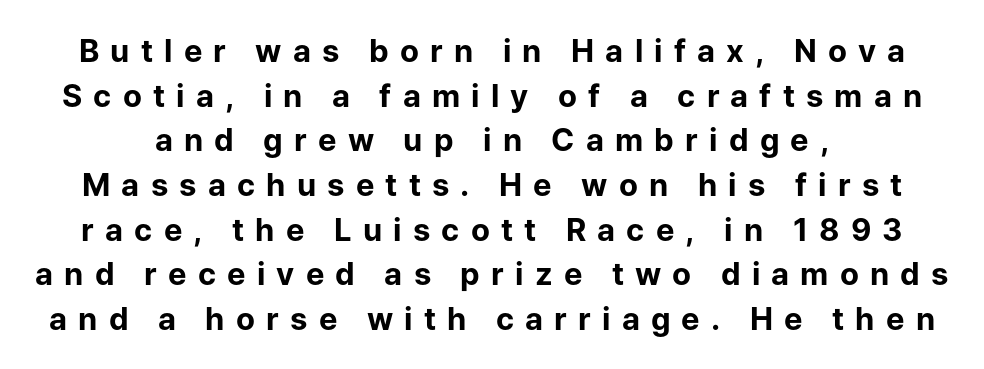
Q: Is the text bold? A: Yes.
Q: Is the text italic (slanted)? A: No, it is upright.
Q: Is the typeface a serif or a sans-serif typeface? A: Sans-serif.
Q: Is the text underlined? A: No.
Q: Is the spacing between letters normal or unusually wide? A: Unusually wide.
Q: Is the spacing between lines tight, normal or loose? A: Normal.
Q: Width (condensed, normal, or wide)? A: Normal.
Q: Stroke contrast? A: Low.
Q: x-height? A: Medium.
Q: Monospaced? A: No.
